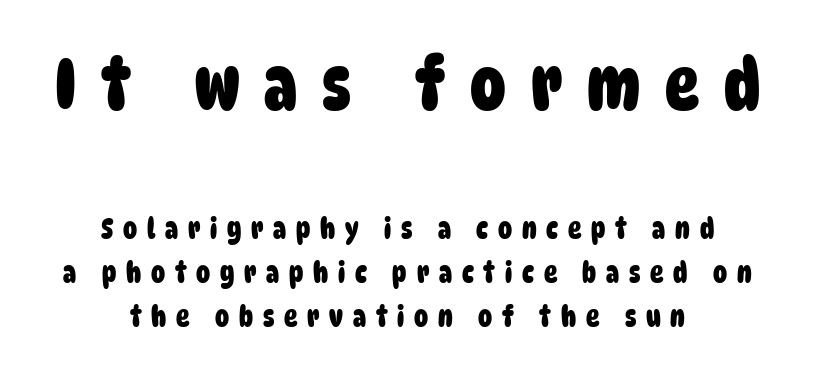
The face used here is proportionally spaced, like ordinary book or web type. The passage shown is not underscored anywhere. Reading down the block, each line starts at a different indent, mirrored at its end. Is the type bold? Yes — the strokes are clearly thick and heavy. Letterform terminals end flat and unadorned throughout the passage. Spacing between characters has been opened up far beyond the box default.
